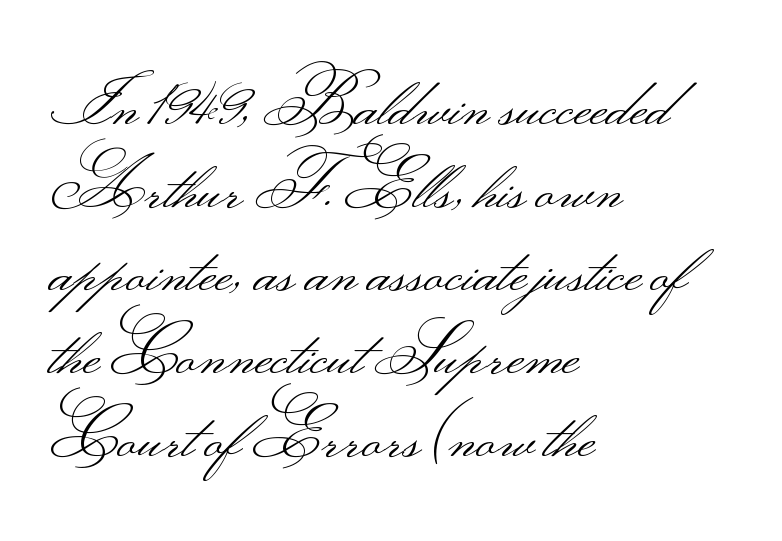
Is this a sans? Yes — the strokes have no serifs. This is not heavy type; no bold has been used. These lines are set flush left with a ragged right edge. These lines are rendered in a variable-pitch font.
